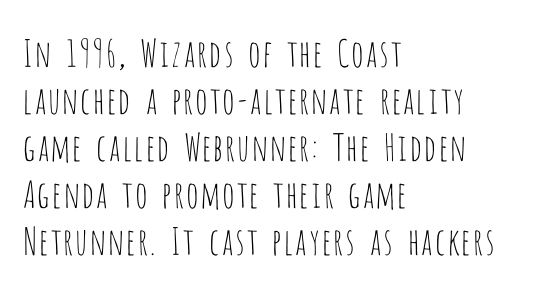
Italic? Not at all — the glyphs are vertical. Nope, no serifs anywhere on these letters. These lines are set flush left with a ragged right edge. The passage shown has conventional tracking throughout.
